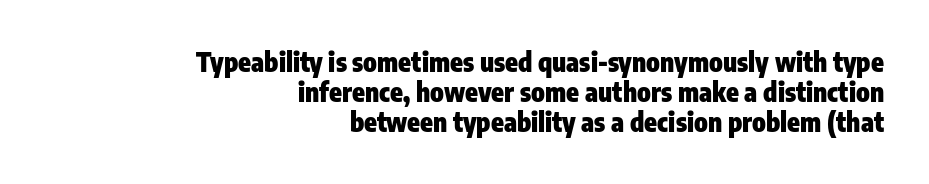
Tall strokes in this sample are plumb rather than angled. The passage shown is not underscored anywhere. Horizontal alignment here is rightward, an uncommon choice for prose. Short note: letters normally spaced.
